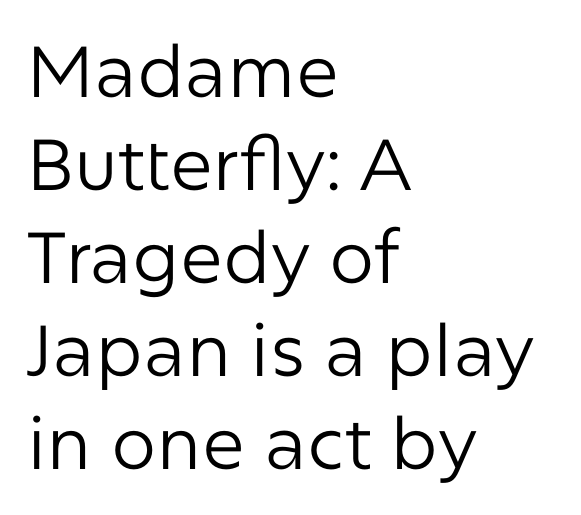
Compared with typical paragraphs, the rows here are spaced about the same. The font sits on the lighter half of the weight spectrum, regular included. Line starts are locked; line ends wander. Do the letters lean? They stand straight.
